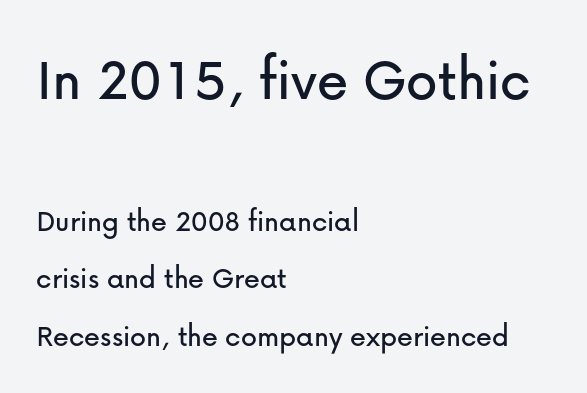
Q: Is the text italic (slanted)? A: No, it is upright.
Q: Is the typeface a serif or a sans-serif typeface? A: Sans-serif.
Q: Is the text underlined? A: No.
Q: How is the paragraph aligned? A: Left-aligned.
Q: Is the spacing between letters normal or unusually wide? A: Normal.
Q: Which block of text is set in a larger size, the first (top) or the second (bottom)? A: The first (top) one.
Q: Width (condensed, normal, or wide)? A: Normal.
Q: Stroke contrast? A: Low.
Q: x-height? A: Medium.
Q: Monospaced? A: No.
